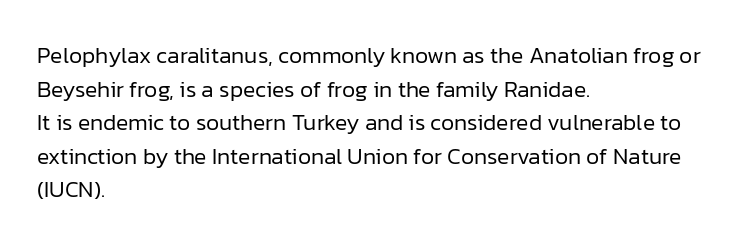
What stands out about the letter spacing? Nothing — it is the standard amount. Type without underlining. You can tell it's not italic because the verticals are truly vertical. Is there much room between lines? A standard amount, neither cramped nor airy.
